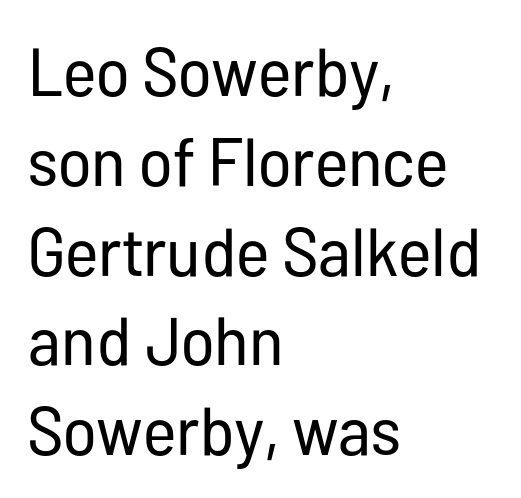
{"serif": "no", "italic": "no", "bold": "no", "weight": "regular", "width": "condensed", "stroke_contrast": "low", "x_height": "medium", "monospaced": "no", "underline": "no", "align": "left", "line_spacing": "normal", "line_spacing_ratio": 1.32, "letter_spacing": "normal", "letter_spacing_em": 0.0, "glyph_px": 68}
